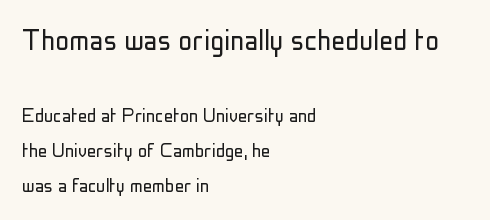
Q: Is the text bold? A: No.
Q: Is the text italic (slanted)? A: No, it is upright.
Q: Is the typeface a serif or a sans-serif typeface? A: Sans-serif.
Q: Is the text underlined? A: No.
Q: How is the paragraph aligned? A: Left-aligned.
Q: Is the spacing between letters normal or unusually wide? A: Normal.
Q: Is the spacing between lines tight, normal or loose? A: Normal.
Q: Which block of text is set in a larger size, the first (top) or the second (bottom)? A: The first (top) one.
Q: Width (condensed, normal, or wide)? A: Condensed.
Q: Stroke contrast? A: Low.
Q: x-height? A: Medium.
Q: Monospaced? A: No.
